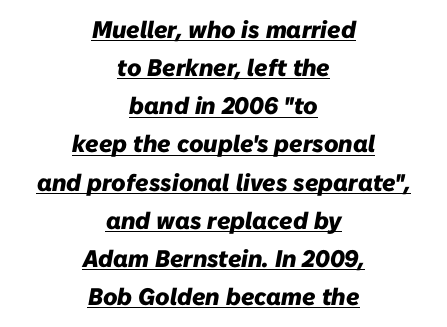
The image shows 24 px bold type, italic (leaning right); set centered, normal line spacing (1.59x), normal letter spacing, underlined.
